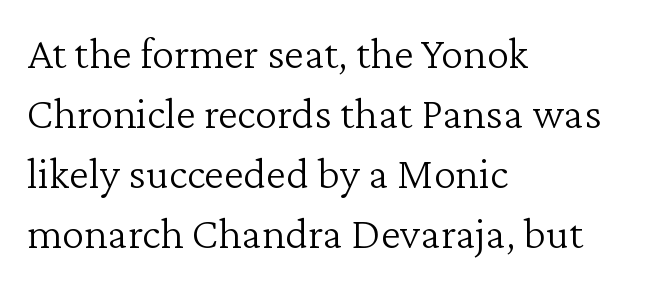
{"serif": "yes", "italic": "no", "bold": "no", "weight": "light", "width": "normal", "stroke_contrast": "low", "x_height": "medium", "monospaced": "no", "underline": "no", "align": "left", "line_spacing": "normal", "line_spacing_ratio": 1.33, "letter_spacing": "normal", "letter_spacing_em": 0.0, "glyph_px": 45}
